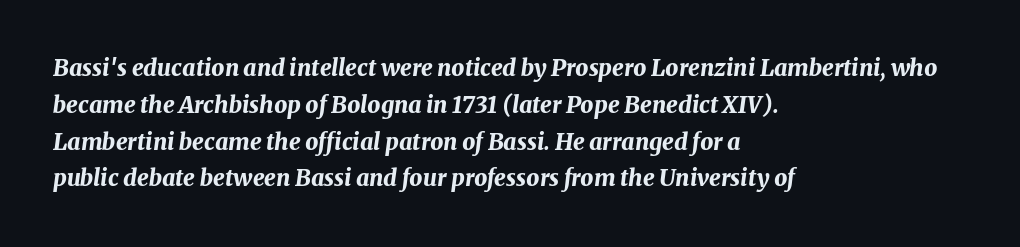
The image shows 23 px bold type, italic (leaning right); set left-aligned, normal line spacing (1.6x), normal letter spacing, not underlined.
